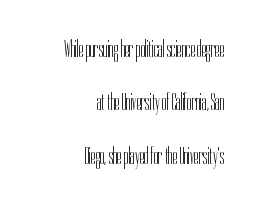
{"italic": "no", "bold": "no", "underline": "no", "align": "right", "line_spacing": "loose", "line_spacing_ratio": 2.32, "letter_spacing": "normal", "letter_spacing_em": 0.0, "glyph_px": 23}
